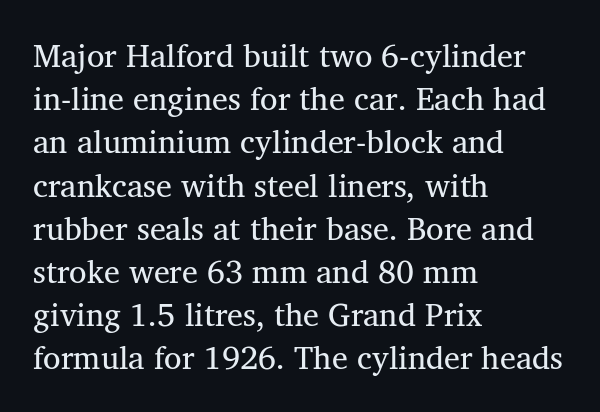
Q: Is the text bold? A: No.
Q: Is the text italic (slanted)? A: No, it is upright.
Q: Is the typeface a serif or a sans-serif typeface? A: Serif.
Q: Is the text underlined? A: No.
Q: How is the paragraph aligned? A: Left-aligned.
Q: Is the spacing between letters normal or unusually wide? A: Normal.
Q: Is the spacing between lines tight, normal or loose? A: Normal.
Q: Width (condensed, normal, or wide)? A: Normal.
Q: Stroke contrast? A: Medium.
Q: x-height? A: Medium.
Q: Monospaced? A: No.
